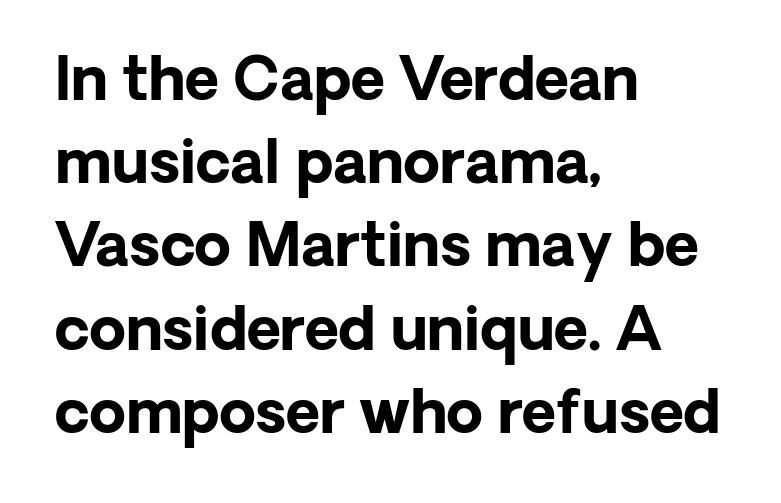
{"serif": "no", "italic": "no", "bold": "yes", "weight": "bold", "width": "normal", "stroke_contrast": "low", "x_height": "medium", "monospaced": "no", "underline": "no", "align": "left", "line_spacing": "normal", "line_spacing_ratio": 1.41, "letter_spacing": "normal", "letter_spacing_em": 0.0, "glyph_px": 59}
